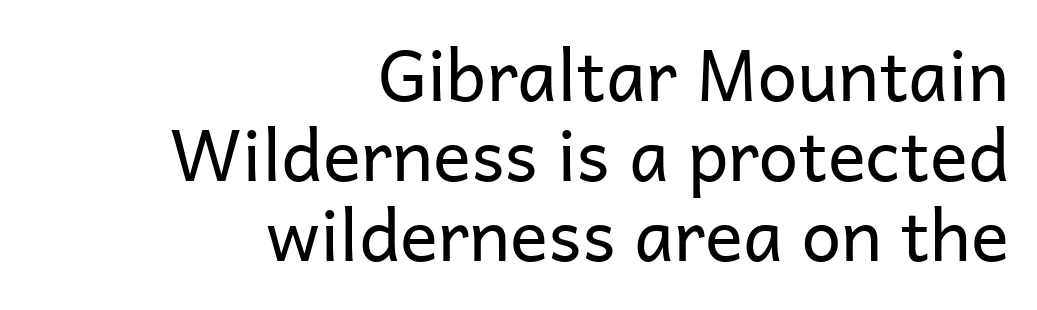
The image shows 71 px regular-weight sans-serif type, upright; set right-aligned, tight line spacing (1.13x), normal letter spacing, not underlined; low stroke contrast and a medium x-height.
